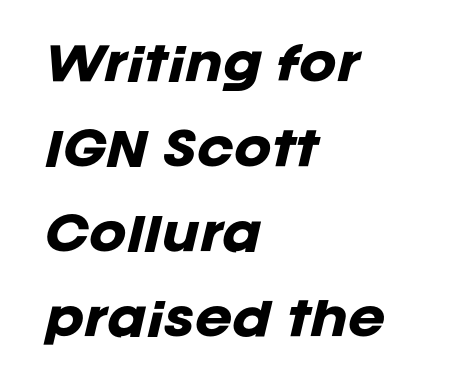
{"italic": "yes", "lean": "right", "slant_degrees": 12, "bold": "yes", "weight": "heavy", "width": "normal", "stroke_contrast": "low", "x_height": "large", "monospaced": "no", "underline": "no", "align": "left", "line_spacing_ratio": 1.89, "letter_spacing": "normal", "letter_spacing_em": 0.0, "glyph_px": 45}
